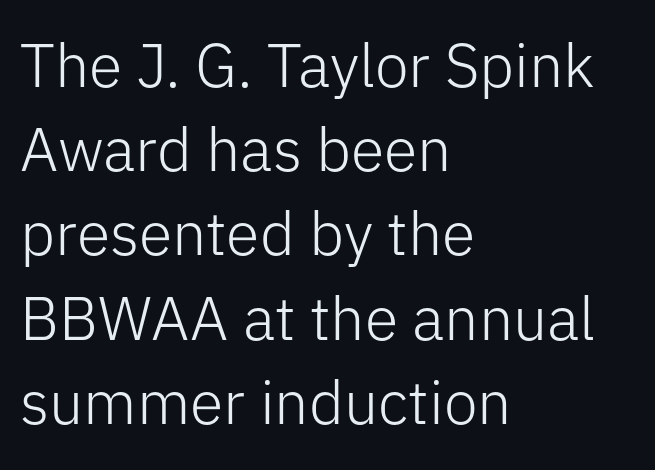
This sample has the flowing, uneven cadence of proportional lettering. What kind of face is this? One without serifs — a sans. Which margin do the lines hug? The left one — the right edge is uneven. There is no visible air inserted between adjacent glyphs.
